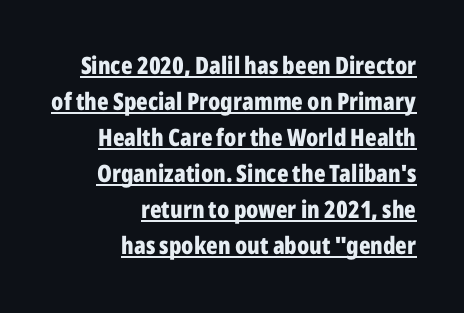
The image shows 24 px bold type, upright; set right-aligned, normal line spacing (1.5x), normal letter spacing, underlined.
